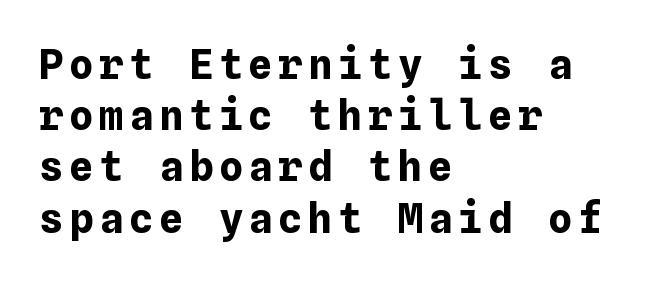
Only glyphs here, with clear space below each row. Nope, not italic — everything's standing straight. I'd describe the lettering as bold — thick and assertive. Compared with a centered layout, this one pins lines to the left instead. Regarding leading, the lines here are spaced in the standard way.
